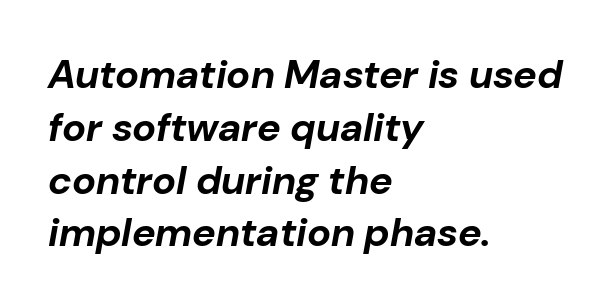
Q: Is the text bold? A: Yes.
Q: Is the text italic (slanted)? A: Yes, it leans right by about 10 degrees.
Q: Is the text underlined? A: No.
Q: How is the paragraph aligned? A: Left-aligned.
Q: Is the spacing between letters normal or unusually wide? A: Normal.
Q: Is the spacing between lines tight, normal or loose? A: Normal.
Q: Width (condensed, normal, or wide)? A: Normal.
Q: Stroke contrast? A: Low.
Q: x-height? A: Medium.
Q: Monospaced? A: No.
